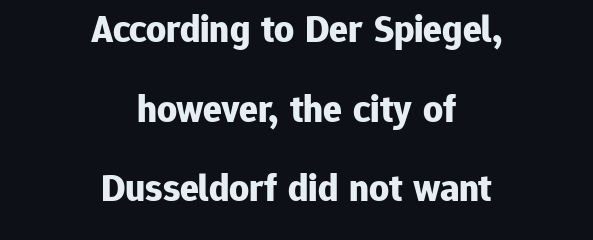
{"serif": "no", "italic": "no", "bold": "yes", "weight": "bold", "width": "normal", "stroke_contrast": "low", "x_height": "medium", "monospaced": "no", "underline": "no", "align": "center", "line_spacing": "loose", "line_spacing_ratio": 2.04, "letter_spacing": "normal", "letter_spacing_em": 0.0, "glyph_px": 39}
